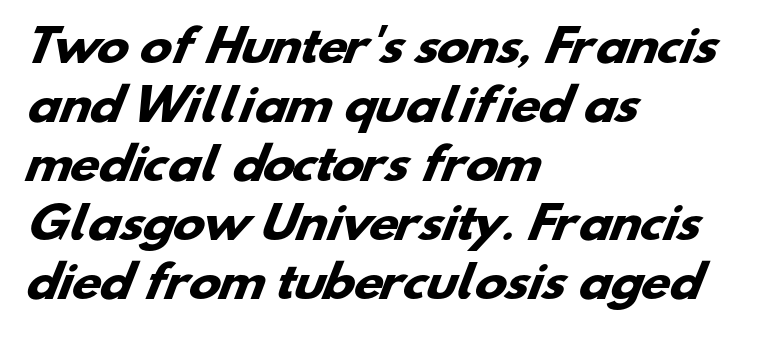
Here the designer chose a conventional face with non-uniform glyph widths. The text block is weighted toward the left margin, trailing off unevenly rightward. One glance says typical: line gaps are just what's usual. Spacing between characters is what you'd get straight out of the box. A sans-serif font was chosen for this passage.
